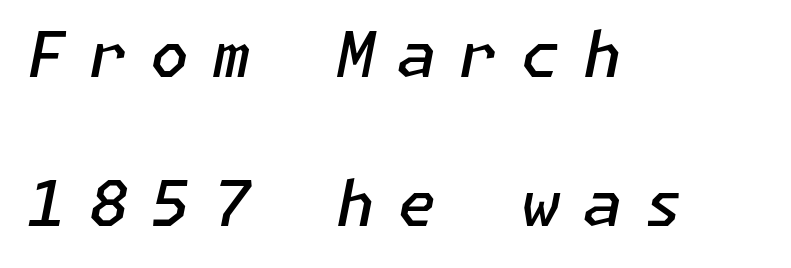
Quick note: italic. The passage shown stacks its lines with a broad gap. The strip under each line holds only bare page. The tracking reads as deliberately expanded to a designer's eye. Its strokes are somewhat broadened, the hallmark of semibold type.
